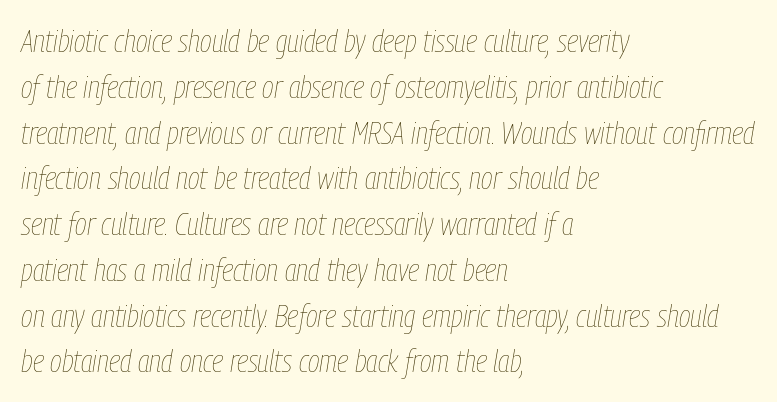
The image shows 32 px thin, condensed type, italic (leaning right); set left-aligned, normal line spacing (1.43x), normal letter spacing, not underlined; low stroke contrast and a medium x-height.
